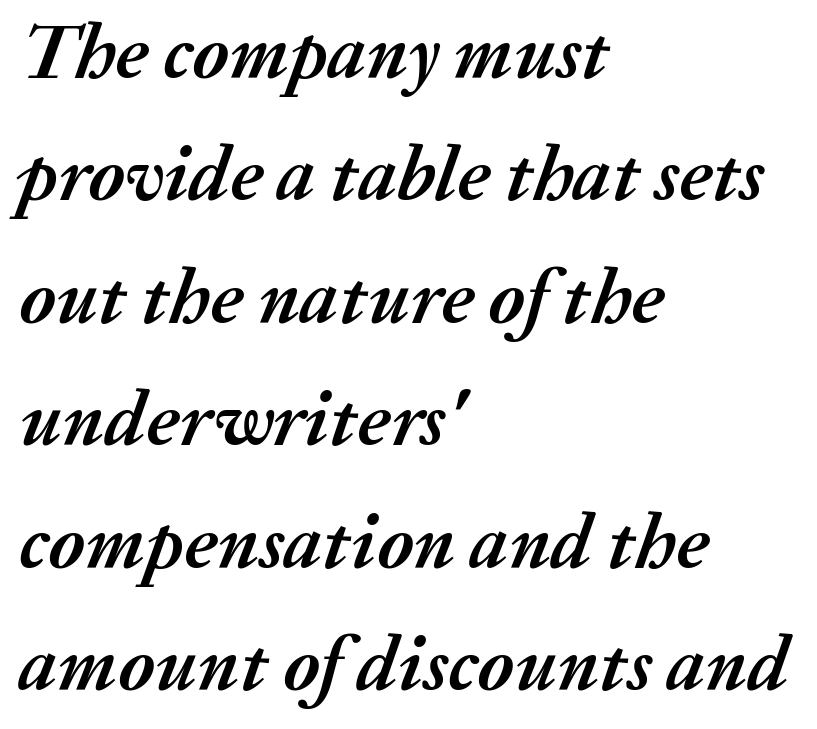
Students, this is bold: see how much ink each stroke carries. Looks like regular typesetting: each glyph gets only the width it needs. Anything drawn beneath the words? Only blank space. Where is the straight margin? On the left. Tracking value appears to be zero — textbook default spacing. Rows of type keep a routine distance in the vertical direction.
